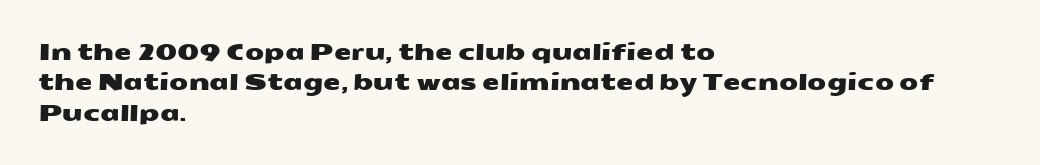
The image shows 22 px text type; set left-aligned, normal line spacing (1.38x), normal letter spacing, not underlined.
